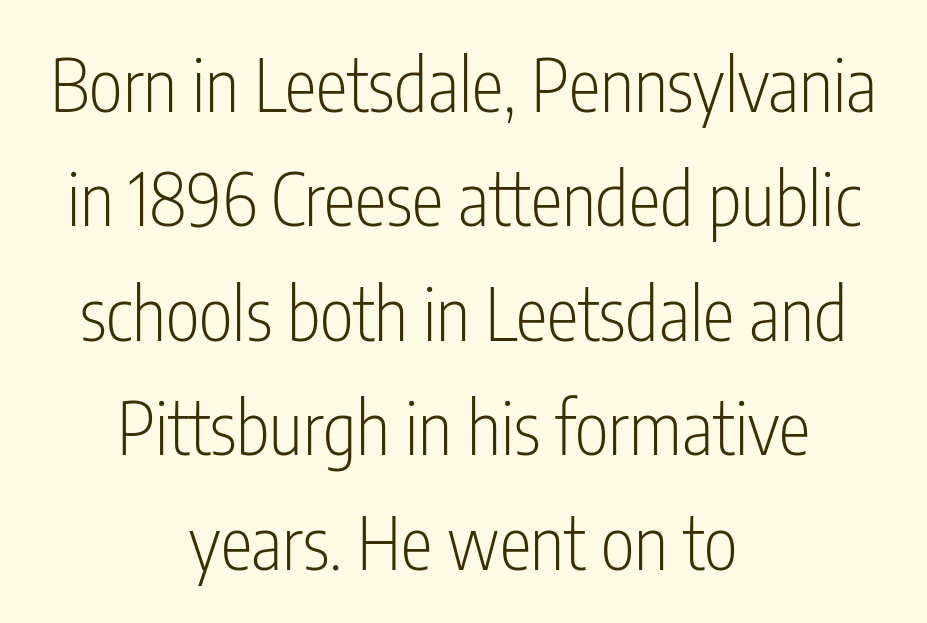
The image shows 72 px light, condensed sans-serif type, upright; set centered, normal line spacing (1.59x), normal letter spacing, not underlined; low stroke contrast and a medium x-height.
